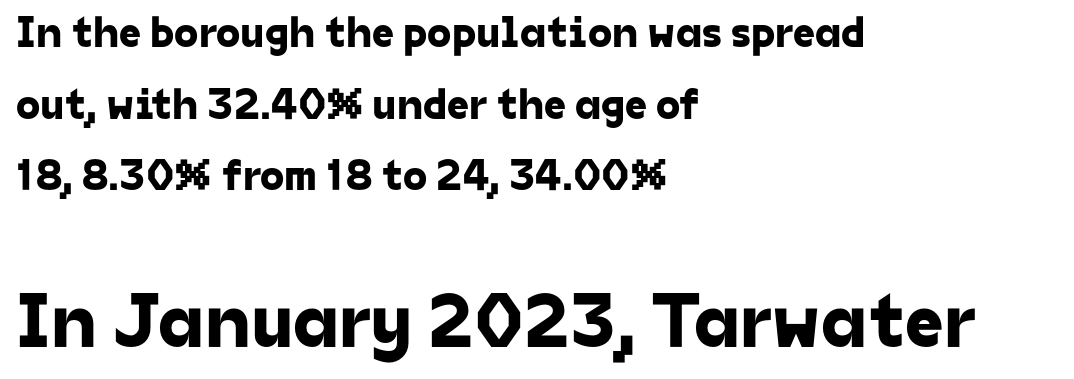
{"serif": "no", "width": "normal", "stroke_contrast": "low", "x_height": "medium", "monospaced": "no", "underline": "no", "align": "left", "line_spacing": "normal", "line_spacing_ratio": 1.63, "letter_spacing": "normal", "letter_spacing_em": 0.0, "larger_block": "second", "size_ratio": 1.75, "glyph_px": 77}
